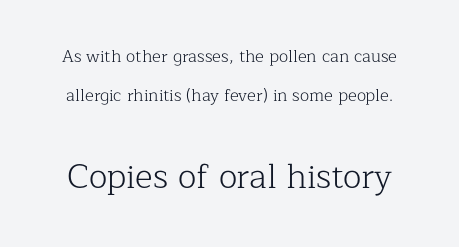
The image shows 34 px light serif type, upright; set loose line spacing (2.31x), normal letter spacing, not underlined; the second (bottom) block is 2.0x larger; low stroke contrast and a medium x-height.
